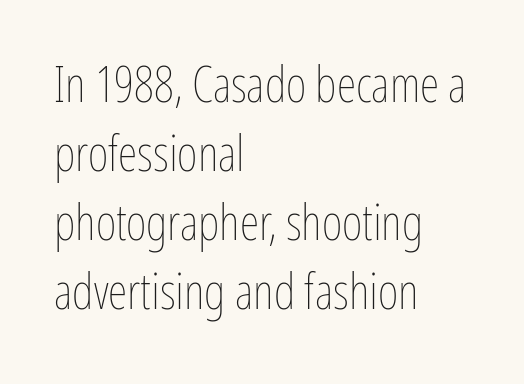
{"italic": "no", "bold": "no", "weight": "thin", "width": "condensed", "stroke_contrast": "low", "x_height": "medium", "monospaced": "no", "underline": "no", "align": "left", "line_spacing": "normal", "line_spacing_ratio": 1.38, "letter_spacing": "normal", "letter_spacing_em": 0.0, "glyph_px": 50}
